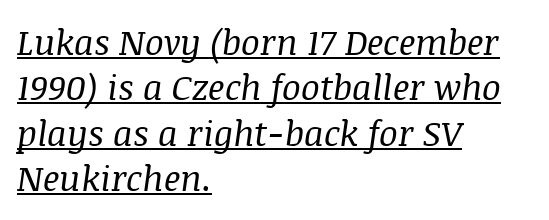
The image shows 35 px regular-weight serif type, italic (leaning right); set left-aligned, normal line spacing (1.3x), normal letter spacing, underlined; medium stroke contrast and a large x-height.
